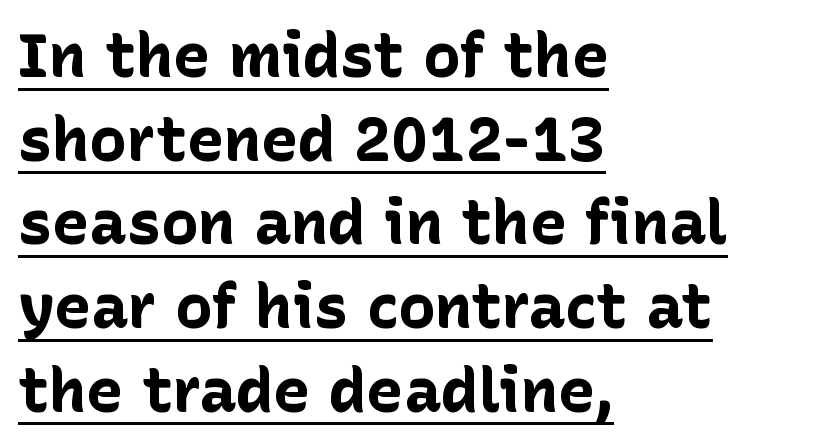
The letters carry no serifs — their stems end cleanly without finishing strokes. In CSS terms this would be text-align: left. Horizontal bands of white between lines are of average thickness. Looks like regular typesetting: each glyph gets only the width it needs.
